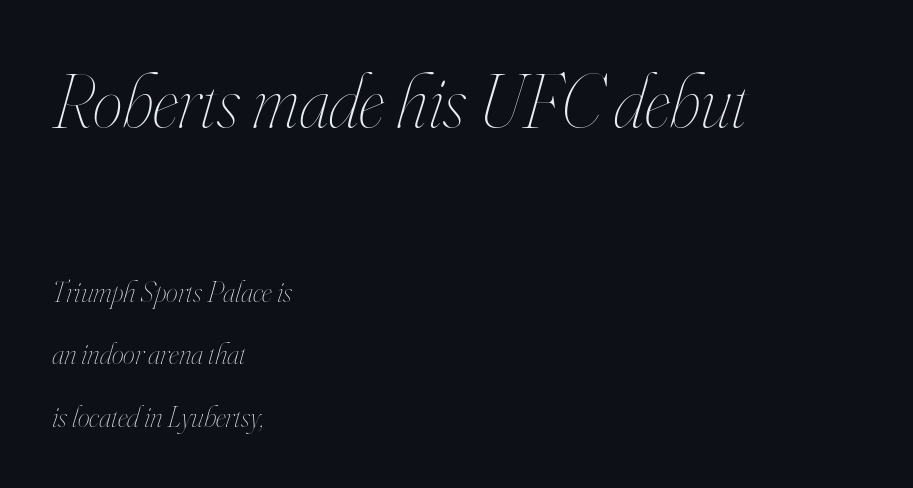
{"italic": "yes", "lean": "right", "slant_degrees": 16, "bold": "no", "weight": "thin", "width": "condensed", "stroke_contrast": "high", "x_height": "small", "monospaced": "no", "underline": "no", "align": "left", "line_spacing": "loose", "line_spacing_ratio": 2.09, "letter_spacing": "normal", "letter_spacing_em": 0.0, "larger_block": "first", "size_ratio": 2.53, "glyph_px": 76}
